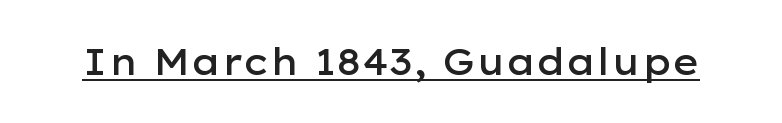
{"serif": "no", "italic": "no", "bold": "semi", "weight": "semibold", "width": "wide", "stroke_contrast": "low", "x_height": "medium", "monospaced": "no", "underline": "yes", "letter_spacing": "normal", "letter_spacing_em": 0.0, "glyph_px": 36}
